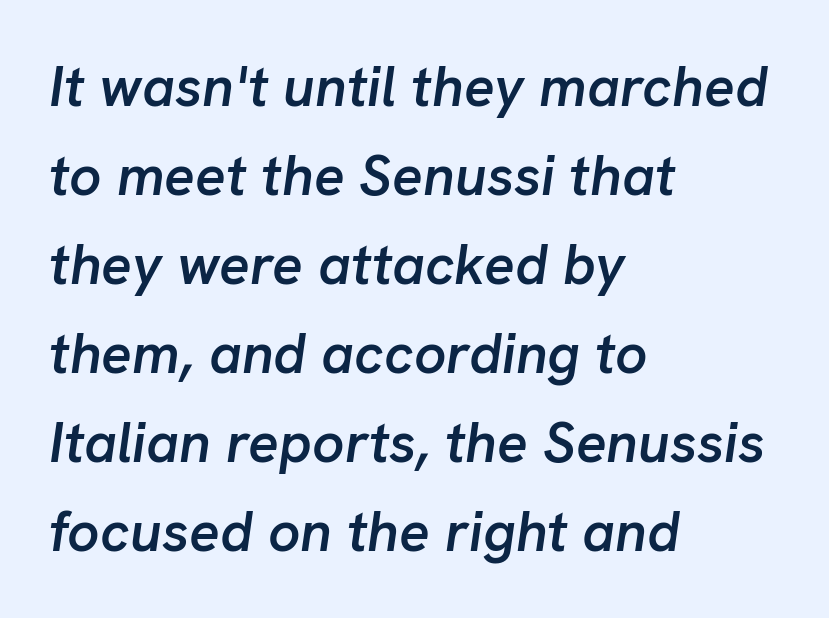
The image shows 57 px semibold type, italic (leaning right); set left-aligned, normal line spacing (1.56x), normal letter spacing, not underlined; low stroke contrast and a medium x-height.
